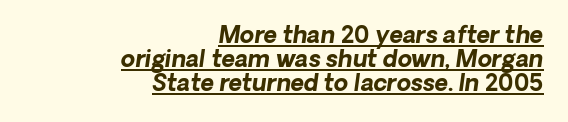
The lines are quadded right. Characters follow at the spacing the type designer built in. Compared with undecorated copy, this sample adds a rule below the words. Leading: reduced. The characters look thick and weighty, a clear bold.
